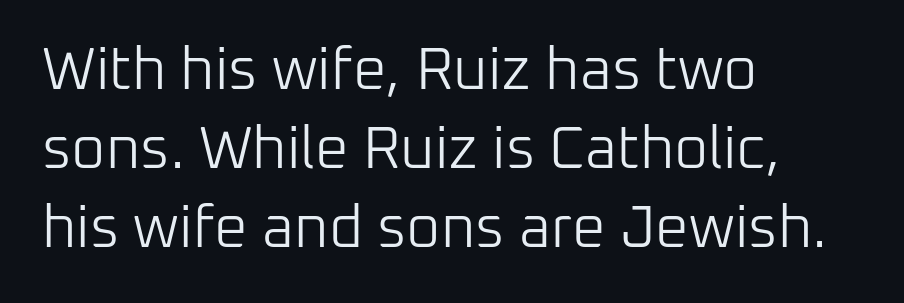
{"serif": "no", "italic": "no", "bold": "no", "weight": "light", "width": "normal", "stroke_contrast": "low", "x_height": "medium", "monospaced": "no", "underline": "no", "align": "left", "line_spacing": "normal", "line_spacing_ratio": 1.34, "letter_spacing": "normal", "letter_spacing_em": 0.0, "glyph_px": 59}
